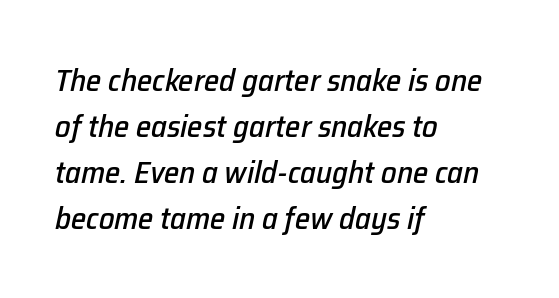
{"italic": "yes", "lean": "right", "slant_degrees": 12, "width": "normal", "stroke_contrast": "low", "x_height": "medium", "monospaced": "no", "underline": "no", "align": "left", "line_spacing": "normal", "line_spacing_ratio": 1.48, "letter_spacing": "normal", "letter_spacing_em": 0.0, "glyph_px": 31}
